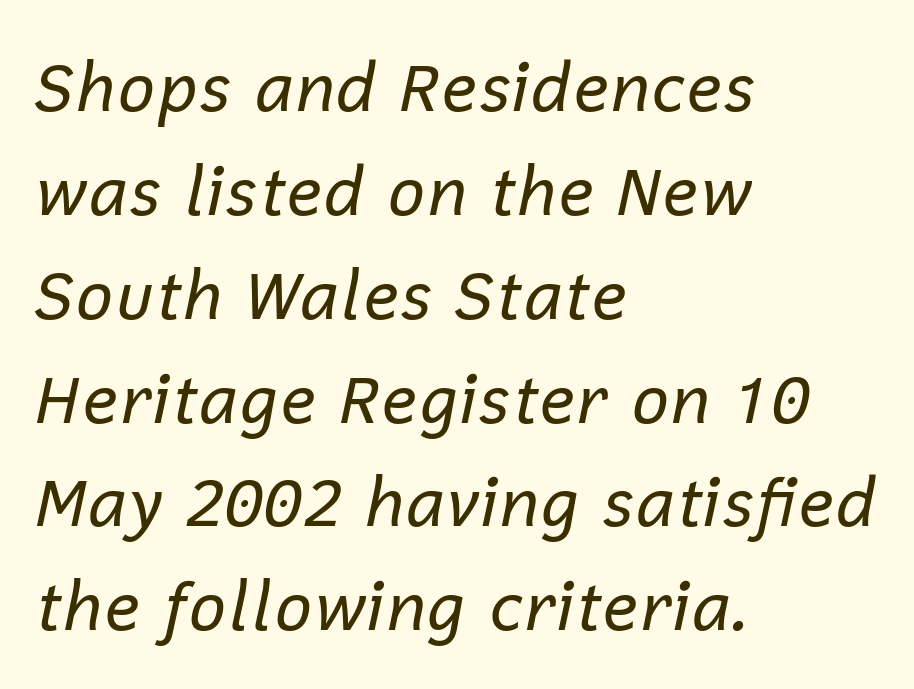
Q: Is the text bold? A: No.
Q: Is the text italic (slanted)? A: Yes, it leans right by about 12 degrees.
Q: Is the text underlined? A: No.
Q: How is the paragraph aligned? A: Left-aligned.
Q: Is the spacing between letters normal or unusually wide? A: Normal.
Q: Is the spacing between lines tight, normal or loose? A: Normal.
Q: Width (condensed, normal, or wide)? A: Normal.
Q: Stroke contrast? A: Low.
Q: x-height? A: Medium.
Q: Monospaced? A: No.
